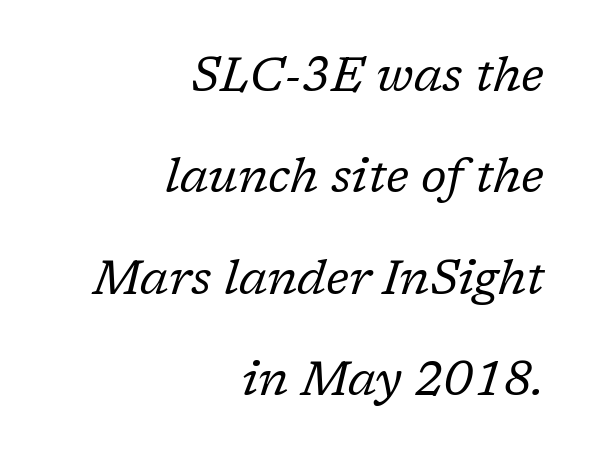
The image shows 48 px regular-weight serif type, italic (leaning right); set right-aligned, loose line spacing (2.11x), normal letter spacing, not underlined; low stroke contrast and a medium x-height.
